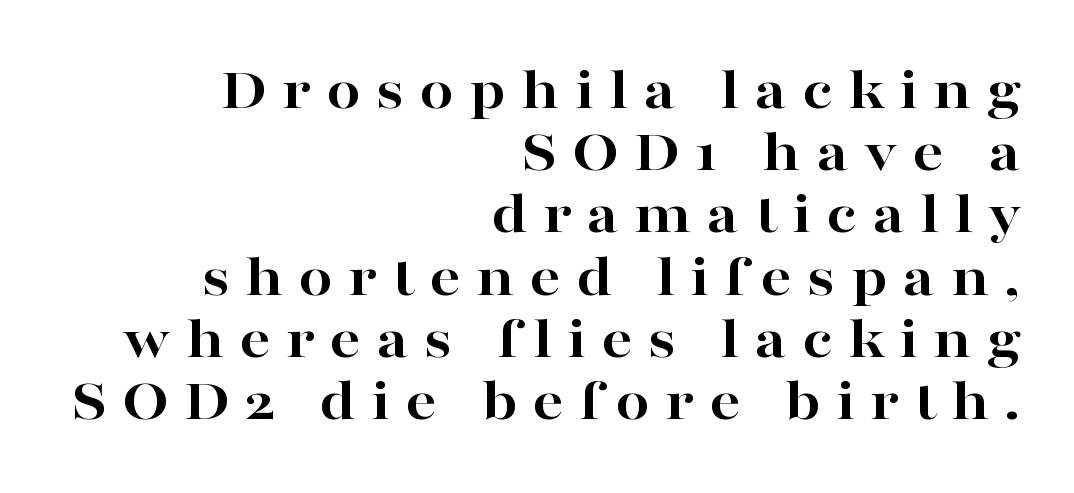
The lettering holds an erect, upright posture throughout. Bold? Absolutely — the strokes are thick and heavy. The designer went with a serif here, giving each stem small feet. If you drew a ruler down the right edge, every line would touch it. The glyphs are unaccompanied by any horizontal stroke below them.
